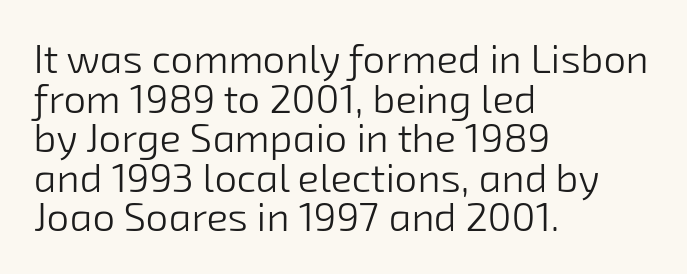
The image shows 40 px light sans-serif type; set left-aligned, tight line spacing (0.99x), normal letter spacing, not underlined; low stroke contrast and a medium x-height.
